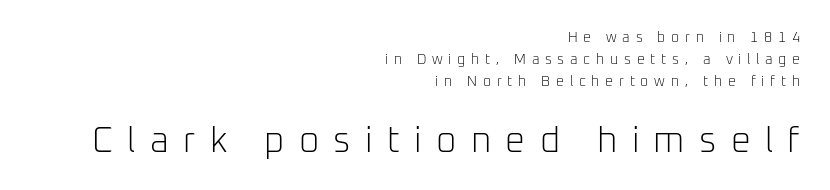
Q: Is the text bold? A: No.
Q: Is the text italic (slanted)? A: No, it is upright.
Q: Is the typeface a serif or a sans-serif typeface? A: Sans-serif.
Q: Is the text underlined? A: No.
Q: How is the paragraph aligned? A: Right-aligned.
Q: Is the spacing between letters normal or unusually wide? A: Unusually wide.
Q: Is the spacing between lines tight, normal or loose? A: Normal.
Q: Which block of text is set in a larger size, the first (top) or the second (bottom)? A: The second (bottom) one.
Q: Width (condensed, normal, or wide)? A: Normal.
Q: Stroke contrast? A: Low.
Q: x-height? A: Medium.
Q: Monospaced? A: No.
